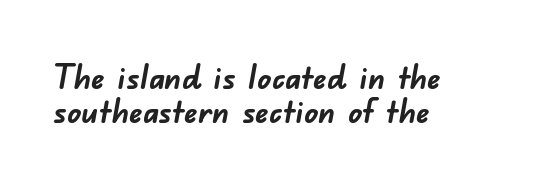
The image shows 34 px semibold sans-serif type; set left-aligned, tight line spacing (0.99x), normal letter spacing, not underlined; low stroke contrast and a small x-height.
